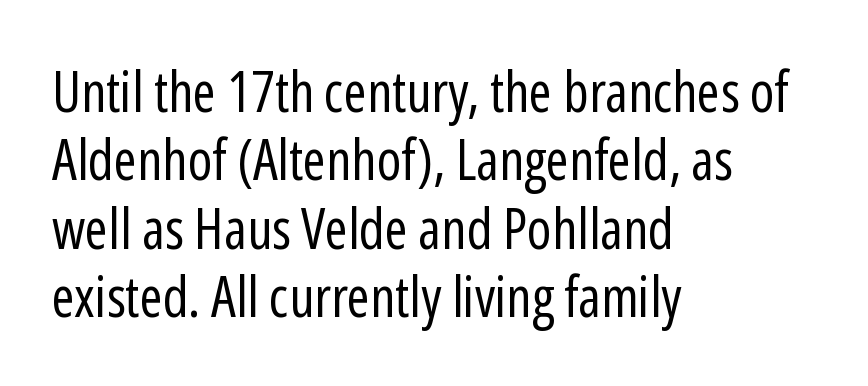
A classic flush-left, rag-right setting is used for this passage. Ascenders rise straight up at ninety degrees. Any mark beneath the type? The region is blank. I'd call this a sans setting — the letters go barefoot. The letters sit at their default tracking, neither squeezed nor spread.
